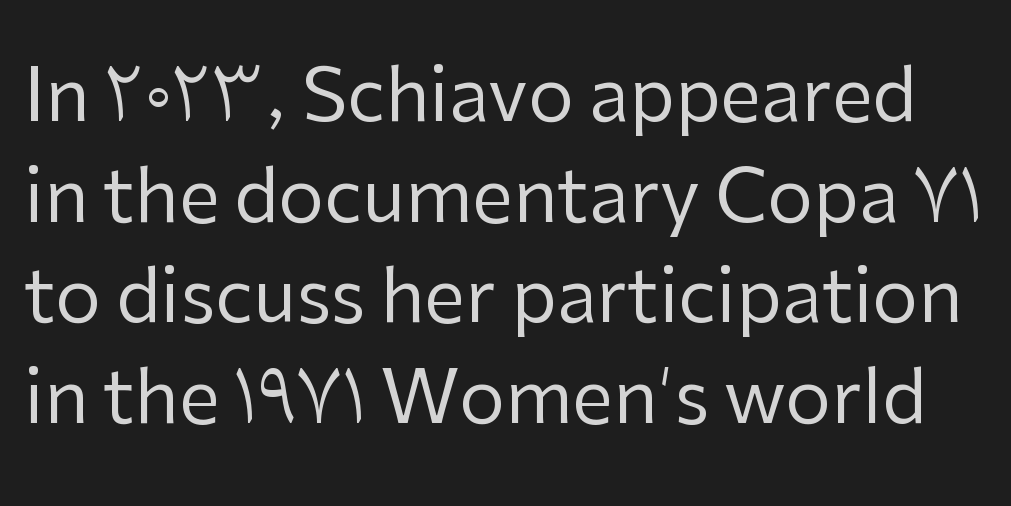
{"serif": "no", "italic": "no", "bold": "no", "weight": "regular", "width": "normal", "stroke_contrast": "low", "x_height": "medium", "monospaced": "no", "underline": "no", "line_spacing": "normal", "line_spacing_ratio": 1.38, "letter_spacing": "normal", "letter_spacing_em": 0.0, "glyph_px": 73}
